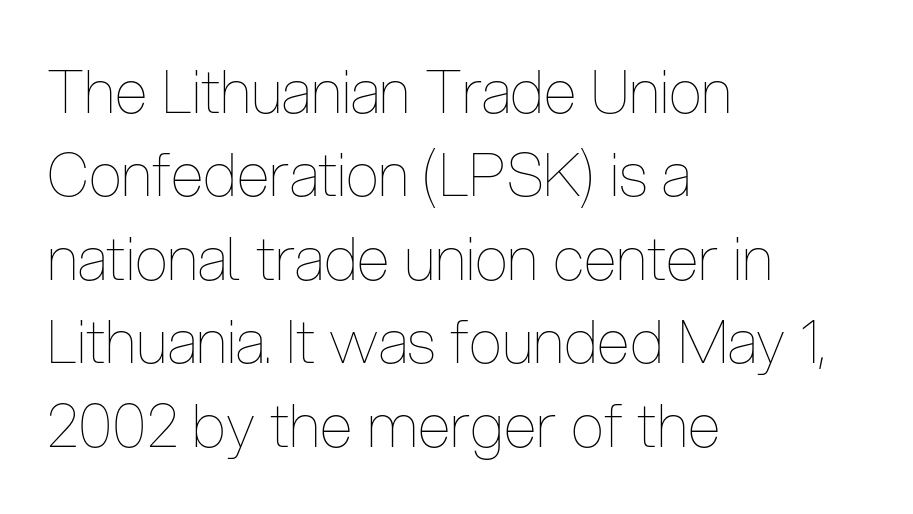
The image shows 60 px thin, condensed type, upright; set left-aligned, normal line spacing (1.39x), normal letter spacing, not underlined; low stroke contrast and a medium x-height.
